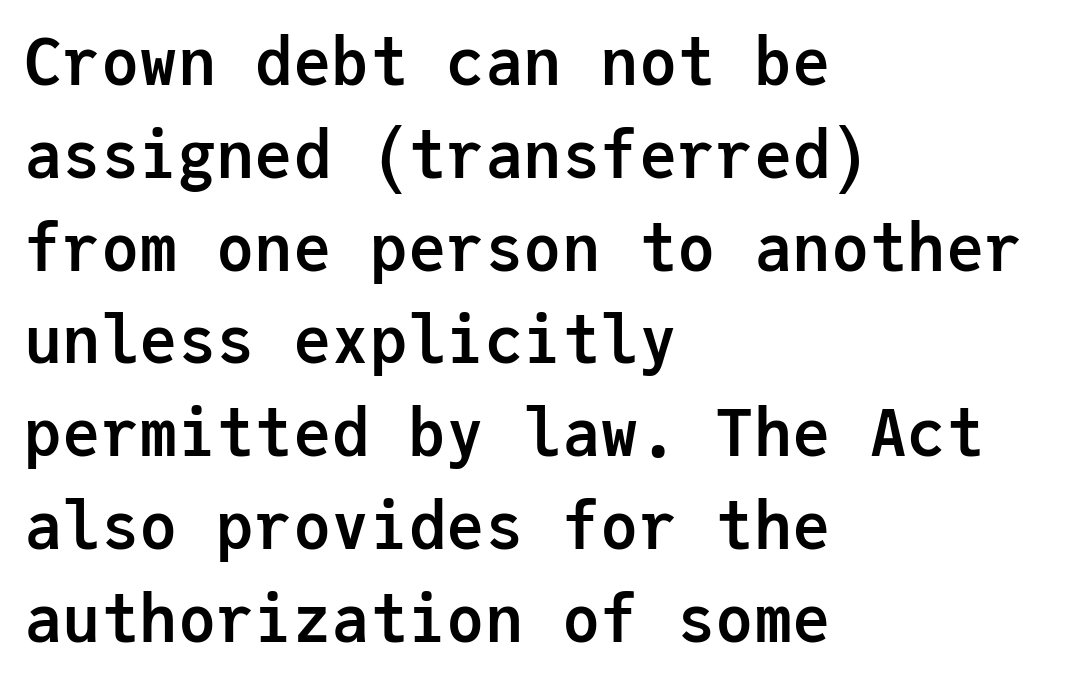
Q: Is the text bold? A: Yes.
Q: Is the text italic (slanted)? A: No, it is upright.
Q: Is the typeface a serif or a sans-serif typeface? A: Sans-serif.
Q: Is the text underlined? A: No.
Q: How is the paragraph aligned? A: Left-aligned.
Q: Is the spacing between letters normal or unusually wide? A: Normal.
Q: Is the spacing between lines tight, normal or loose? A: Normal.
Q: Width (condensed, normal, or wide)? A: Normal.
Q: Stroke contrast? A: Low.
Q: x-height? A: Medium.
Q: Monospaced? A: Yes.
